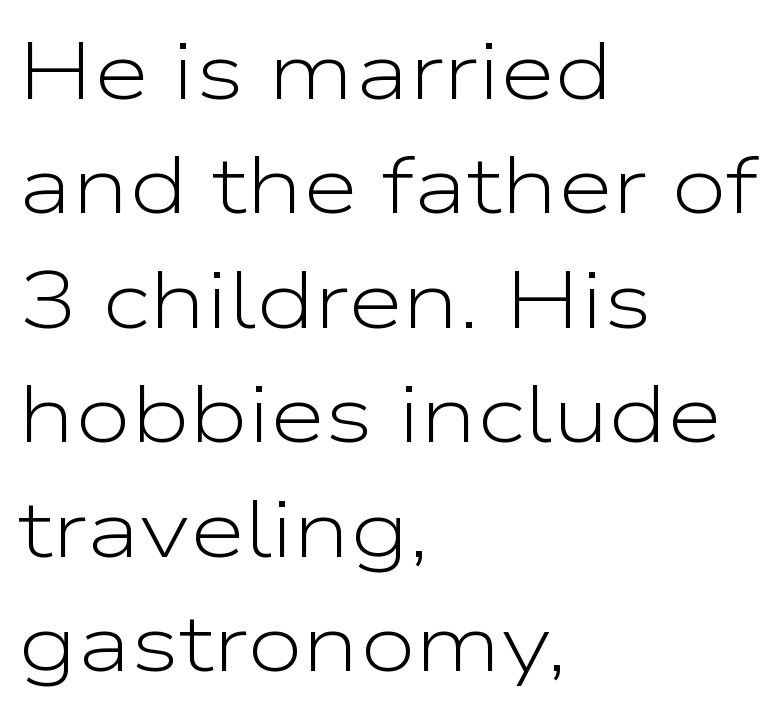
The image shows 80 px light, wide sans-serif type, upright; set left-aligned, normal line spacing (1.43x), normal letter spacing, not underlined; low stroke contrast and a medium x-height.
